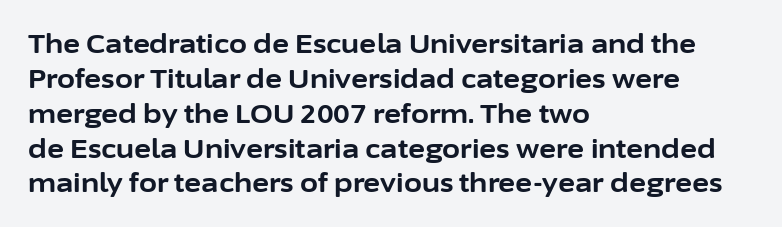
The image shows 26 px bold type, upright; set left-aligned, normal line spacing (1.34x), normal letter spacing, not underlined.
